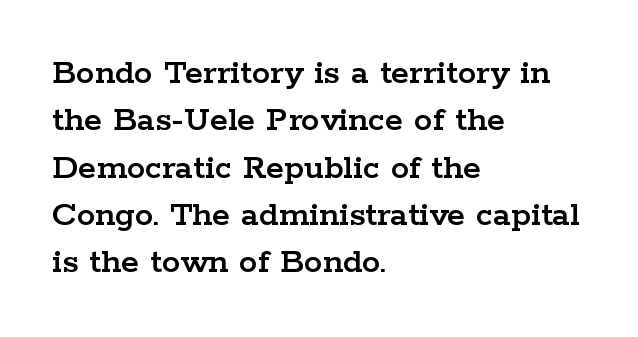
{"serif": "yes", "italic": "no", "width": "wide", "stroke_contrast": "low", "x_height": "medium", "monospaced": "no", "underline": "no", "align": "left", "line_spacing": "normal", "line_spacing_ratio": 1.28, "letter_spacing": "normal", "letter_spacing_em": 0.0, "glyph_px": 37}
